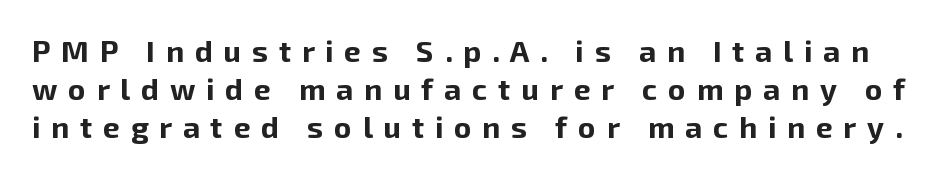
Serif or sans? Sans — the stroke terminals are bare. Compared with typical paragraphs, the rows here are spaced about the same. Note the varied advance widths — an 'i' is clearly narrower than an 'm'. The tracking jumps out immediately: characters are airy and widely separated. The letters are bold, with thick, heavy strokes.
